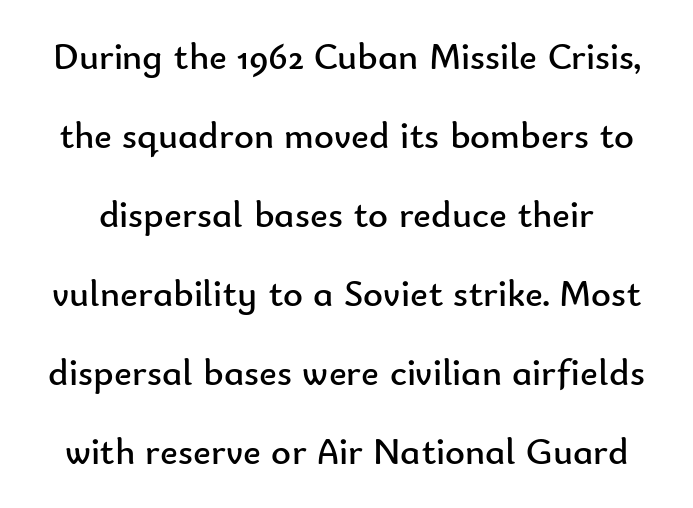
Q: Is the text bold? A: No.
Q: Is the text italic (slanted)? A: No, it is upright.
Q: Is the typeface a serif or a sans-serif typeface? A: Sans-serif.
Q: Is the text underlined? A: No.
Q: Is the spacing between letters normal or unusually wide? A: Normal.
Q: Is the spacing between lines tight, normal or loose? A: Loose.
Q: Width (condensed, normal, or wide)? A: Normal.
Q: Stroke contrast? A: Low.
Q: x-height? A: Small.
Q: Monospaced? A: No.
